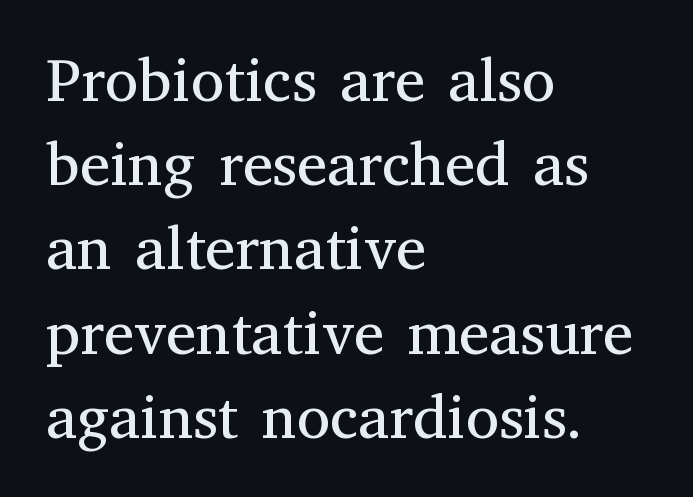
Q: Is the text bold? A: No.
Q: Is the text italic (slanted)? A: No, it is upright.
Q: Is the typeface a serif or a sans-serif typeface? A: Serif.
Q: Is the text underlined? A: No.
Q: How is the paragraph aligned? A: Left-aligned.
Q: Is the spacing between letters normal or unusually wide? A: Normal.
Q: Is the spacing between lines tight, normal or loose? A: Normal.
Q: Width (condensed, normal, or wide)? A: Normal.
Q: Stroke contrast? A: Medium.
Q: x-height? A: Medium.
Q: Monospaced? A: No.
